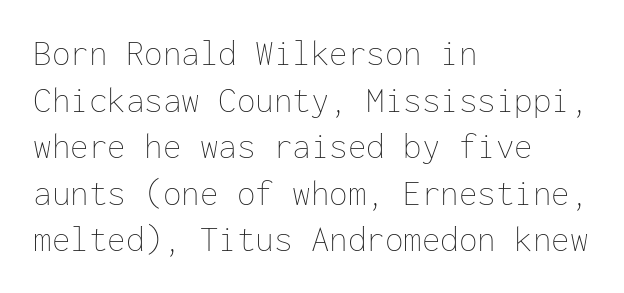
{"italic": "no", "bold": "no", "weight": "thin", "width": "normal", "stroke_contrast": "low", "x_height": "medium", "monospaced": "yes", "underline": "no", "align": "left", "line_spacing": "normal", "line_spacing_ratio": 1.26, "letter_spacing": "normal", "letter_spacing_em": 0.0, "glyph_px": 37}
